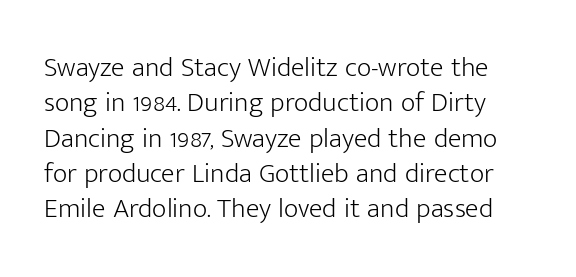
{"serif": "no", "italic": "no", "bold": "no", "weight": "light", "width": "normal", "stroke_contrast": "low", "x_height": "medium", "monospaced": "no", "underline": "no", "line_spacing": "normal", "line_spacing_ratio": 1.26, "letter_spacing": "normal", "letter_spacing_em": 0.0, "glyph_px": 28}
